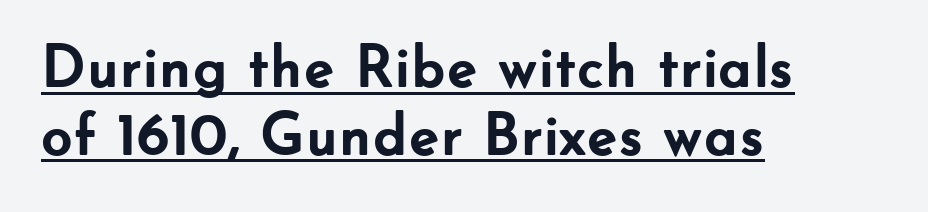
The image shows 61 px semibold sans-serif type, upright; set left-aligned, tight line spacing (1.11x), normal letter spacing, underlined; low stroke contrast and a small x-height.
